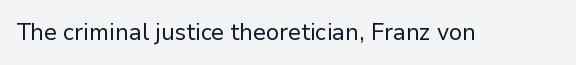
The image shows 23 px text type, upright; set normal letter spacing, not underlined.
